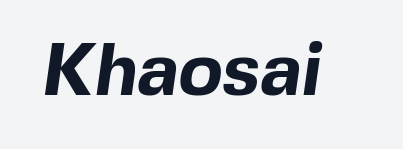
The image shows 74 px bold sans-serif type; set normal letter spacing, not underlined; a medium x-height.
